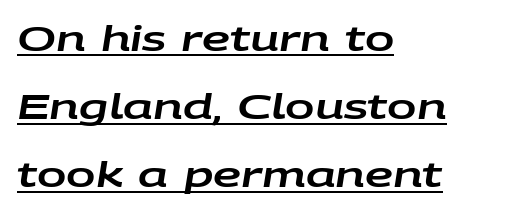
Q: Is the text italic (slanted)? A: Yes, it leans right by about 9 degrees.
Q: Is the text underlined? A: Yes.
Q: How is the paragraph aligned? A: Left-aligned.
Q: Is the spacing between letters normal or unusually wide? A: Normal.
Q: Is the spacing between lines tight, normal or loose? A: Loose.
Q: Width (condensed, normal, or wide)? A: Wide.
Q: Stroke contrast? A: Low.
Q: x-height? A: Large.
Q: Monospaced? A: No.
